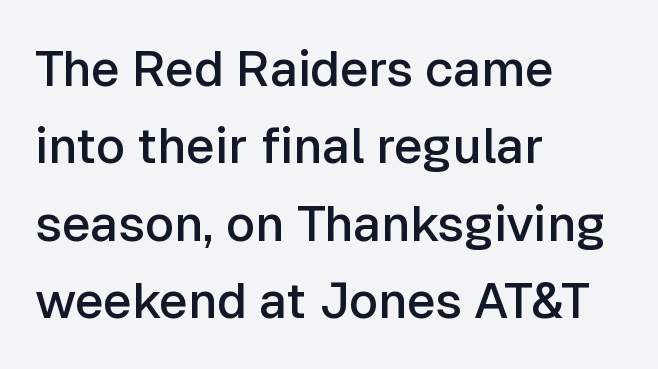
Just letters on the line, the space beneath them empty. You could not count columns in this text — the font is proportionally spaced. Each line starts at the same left margin while the right side varies. Examine the stroke ends and you'll find no serifs. Nobody touched the tracking dial on this one. Style check: upright.
